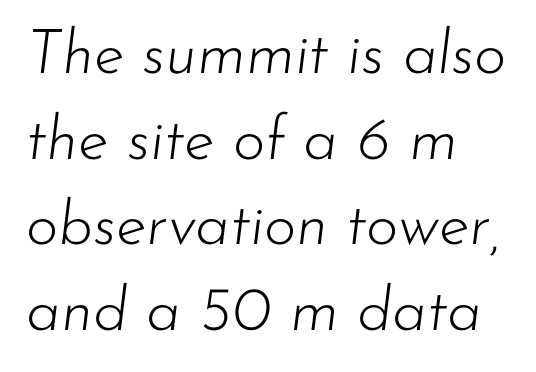
This is not heavy type; no bold has been used. Layout note: lines flush left. A typesetter would mark this as italic. The letters advance in unequal steps, a hallmark of proportional type. The leading is moderate, giving the passage an even texture.
